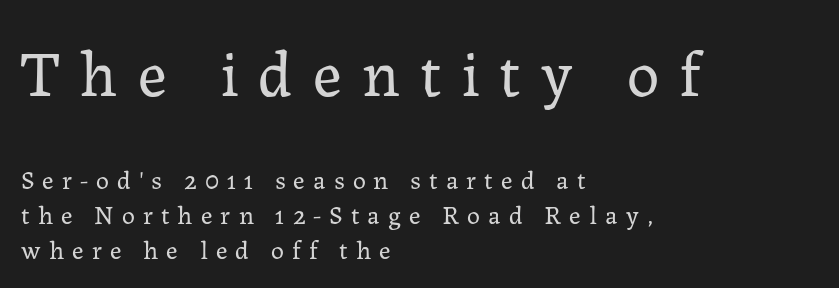
{"serif": "yes", "italic": "no", "bold": "no", "weight": "regular", "width": "normal", "stroke_contrast": "low", "x_height": "medium", "monospaced": "no", "underline": "no", "align": "left", "line_spacing": "normal", "line_spacing_ratio": 1.33, "letter_spacing": "wide", "letter_spacing_em": 0.31, "larger_block": "first", "size_ratio": 2.5, "glyph_px": 65}
